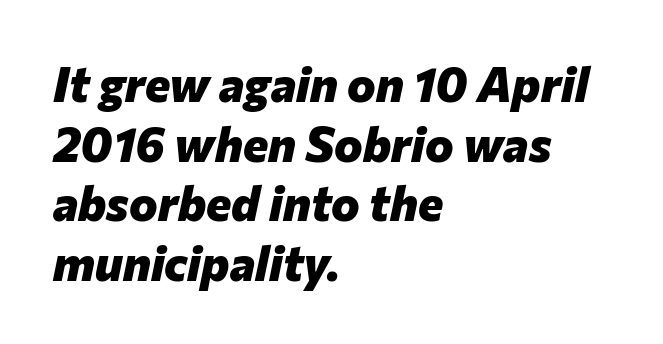
Q: Is the text bold? A: Yes.
Q: Is the text italic (slanted)? A: Yes, it leans right by about 12 degrees.
Q: Is the text underlined? A: No.
Q: How is the paragraph aligned? A: Left-aligned.
Q: Is the spacing between letters normal or unusually wide? A: Normal.
Q: Width (condensed, normal, or wide)? A: Normal.
Q: Stroke contrast? A: Low.
Q: x-height? A: Medium.
Q: Monospaced? A: No.
